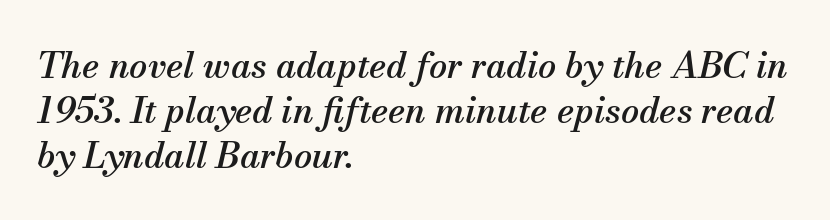
The line texture is even and compact thanks to regular tracking. Font category for this specimen: serif. Short and long lines alike share a common starting point at left. Nobody drew a line under any word here. This sample has the flowing, uneven cadence of proportional lettering. Italic? Definitely — the glyphs are oblique.
